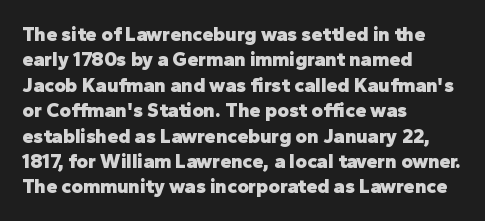
{"italic": "no", "bold": "yes", "underline": "no", "align": "left", "line_spacing": "normal", "line_spacing_ratio": 1.27, "letter_spacing": "normal", "letter_spacing_em": 0.0, "glyph_px": 20}
